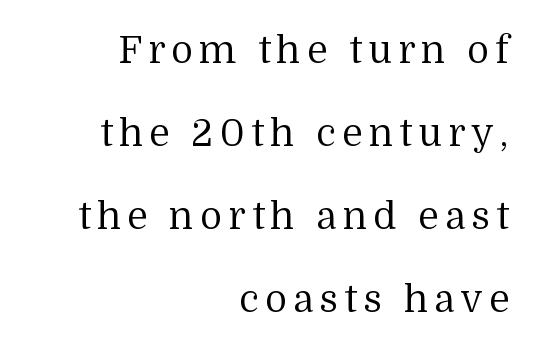
The text block is weighted toward the right margin, trailing off unevenly leftward. These lines are composed in type with serifs. Honestly, the rows look like they've been pulled way apart. Plain, unruled lines of type. This sample uses an upright cut, with every glyph sitting square on the baseline. This is not heavy type; no bold has been used.
